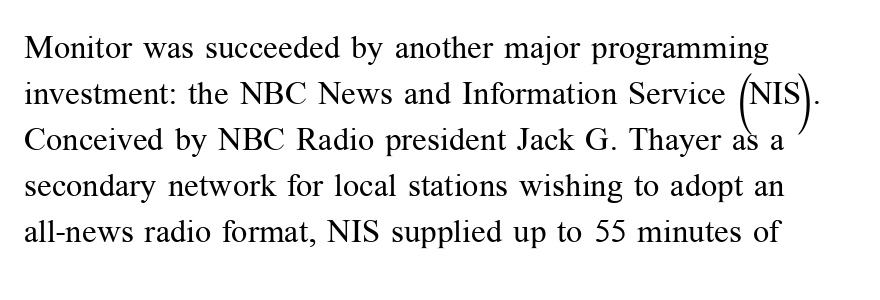
The image shows 32 px regular-weight serif type, upright; set left-aligned, normal line spacing (1.44x), normal letter spacing, not underlined; medium stroke contrast and a medium x-height.
